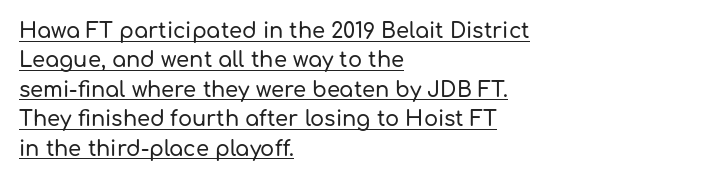
The image shows 21 px text type, upright; set left-aligned, normal line spacing (1.4x), normal letter spacing, underlined.
